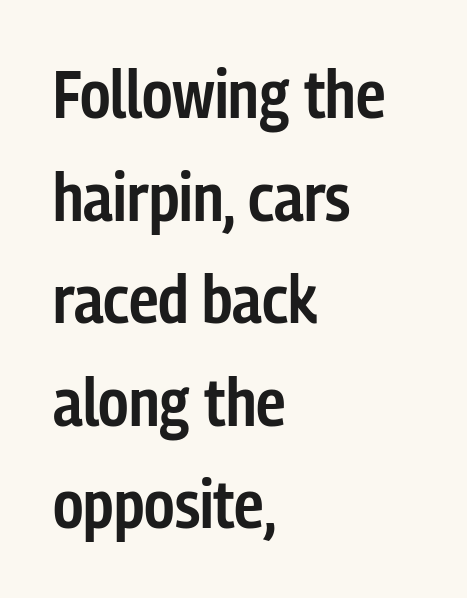
The image shows 67 px semibold, condensed sans-serif type, upright; set left-aligned, normal line spacing (1.53x), normal letter spacing, not underlined; low stroke contrast and a medium x-height.
